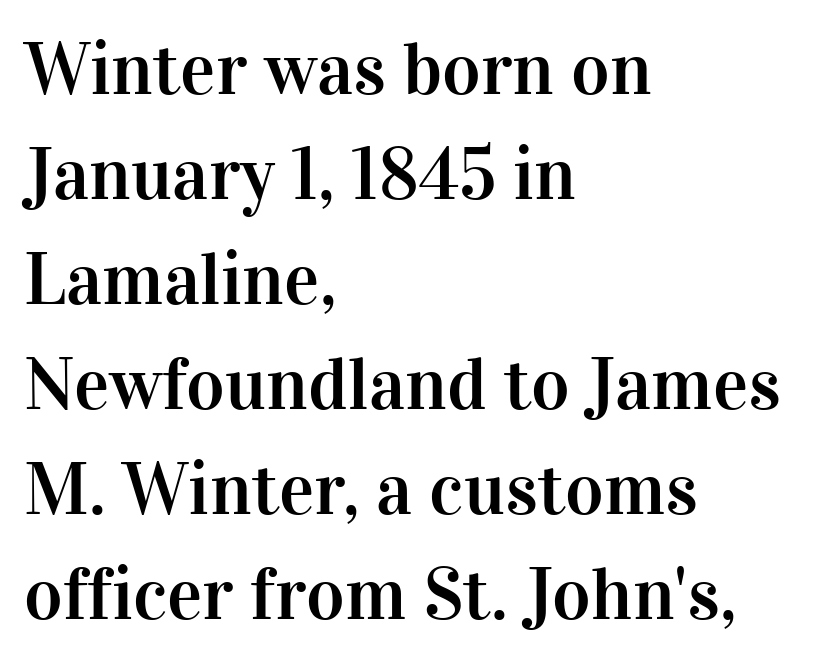
Q: Is the text italic (slanted)? A: No, it is upright.
Q: Is the typeface a serif or a sans-serif typeface? A: Serif.
Q: Is the text underlined? A: No.
Q: How is the paragraph aligned? A: Left-aligned.
Q: Is the spacing between letters normal or unusually wide? A: Normal.
Q: Is the spacing between lines tight, normal or loose? A: Normal.
Q: Width (condensed, normal, or wide)? A: Normal.
Q: Stroke contrast? A: High.
Q: x-height? A: Medium.
Q: Monospaced? A: No.
